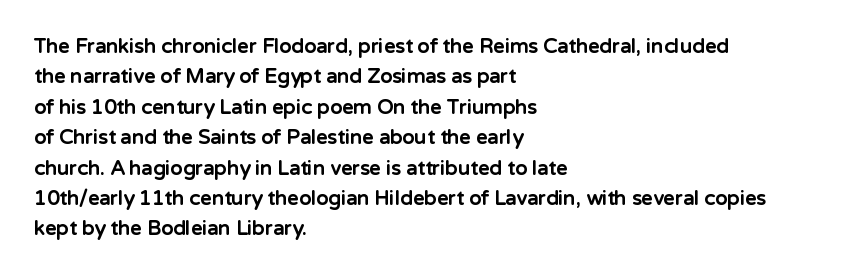
The image shows 20 px bold type, upright; set left-aligned, normal line spacing (1.52x), normal letter spacing, not underlined.
